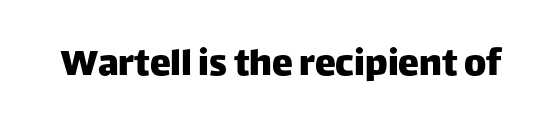
Q: Is the text italic (slanted)? A: No, it is upright.
Q: Is the typeface a serif or a sans-serif typeface? A: Sans-serif.
Q: Is the text underlined? A: No.
Q: Is the spacing between letters normal or unusually wide? A: Normal.
Q: Width (condensed, normal, or wide)? A: Normal.
Q: Stroke contrast? A: Low.
Q: x-height? A: Large.
Q: Monospaced? A: No.
